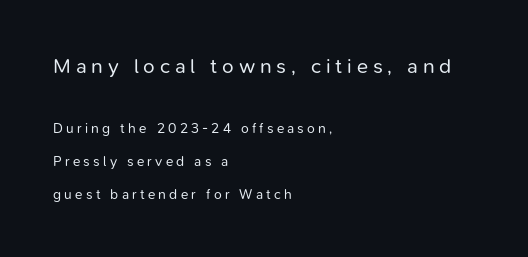
{"italic": "no", "bold": "no", "underline": "no", "align": "left", "line_spacing": "loose", "line_spacing_ratio": 2.38, "letter_spacing": "wide", "letter_spacing_em": 0.23, "larger_block": "first", "size_ratio": 1.5, "glyph_px": 21}
